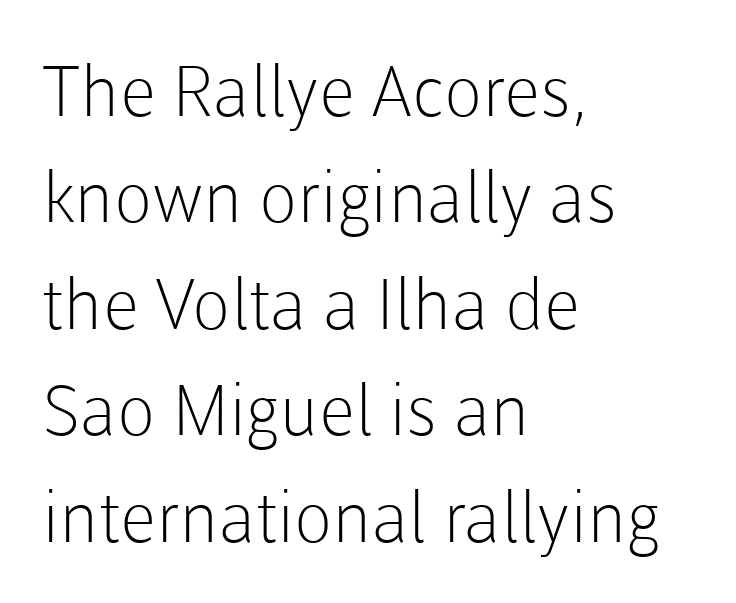
{"serif": "no", "italic": "no", "bold": "no", "weight": "light", "width": "normal", "stroke_contrast": "low", "x_height": "medium", "monospaced": "no", "underline": "no", "align": "left", "line_spacing": "normal", "line_spacing_ratio": 1.52, "letter_spacing": "normal", "letter_spacing_em": 0.0, "glyph_px": 70}
